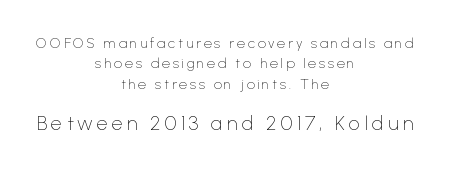
Reading down the block, each line starts at a different indent, mirrored at its end. Type size steps up from the first block to the second. Any mark beneath the type? The region is blank. The rendering uses a moderate line-height, typical for paragraphs. In terms of posture, this sample is upright. The typesetting does not lean heavy: it is not bold.
